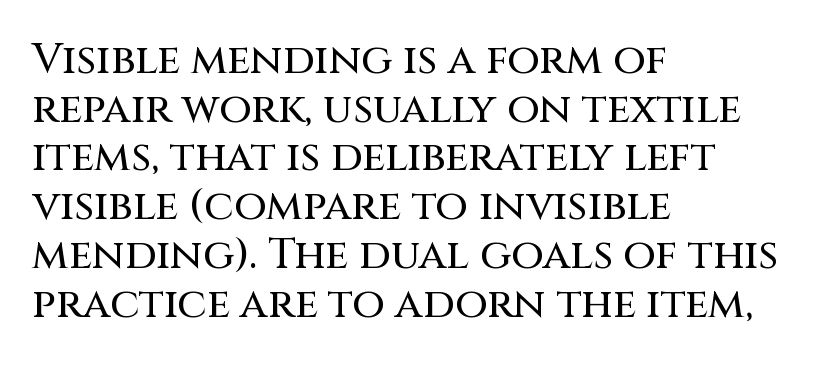
A roman cut, with each character standing at attention. The letters sit at their default tracking, neither squeezed nor spread. The face used here is a sans, in the tradition of grotesques and geometrics. Each line starts at the same left margin while the right side varies.
